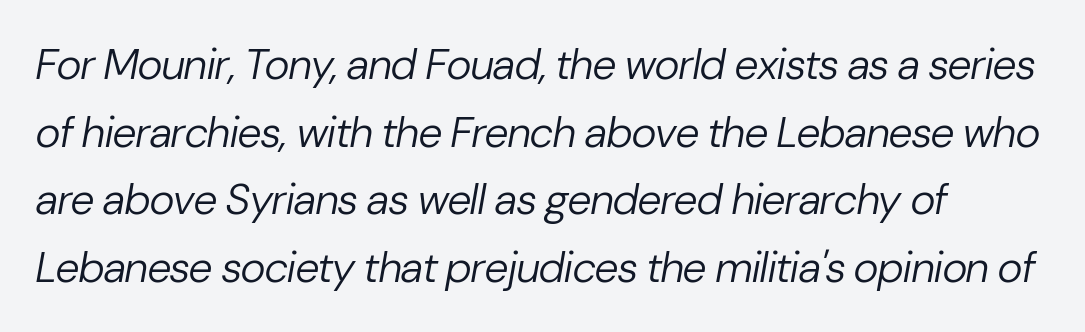
Caption: multi-line text, flush left, ragged right. Decoration check: the copy has no underline. Evenly set lines give the paragraph a standard silhouette. No chunkiness to these letters — they're not bold. Default kerning and tracking; the words read as compact shapes. The rendering uses natural spacing where letterforms have individual widths.
